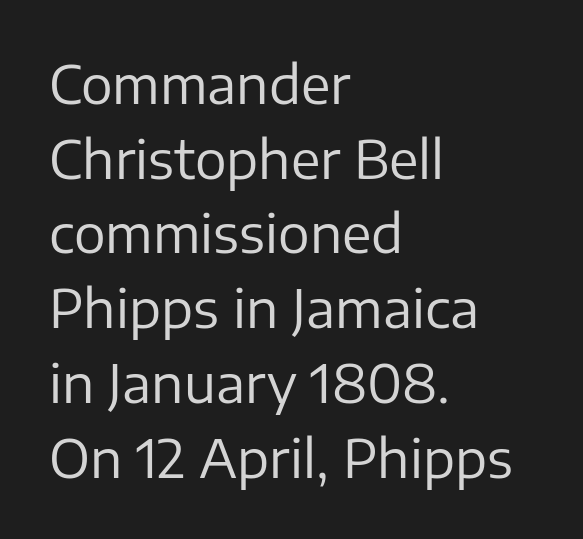
The image shows 53 px regular-weight sans-serif type, upright; set left-aligned, normal line spacing (1.41x), normal letter spacing, not underlined; low stroke contrast and a medium x-height.
